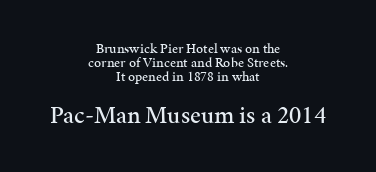
These two chunks differ in scale, with the bottom chunk taking the larger measure. Underlining? Definitely not there. Spacing between characters is what you'd get straight out of the box. Unlike italic type, these characters show no tilt at all.
